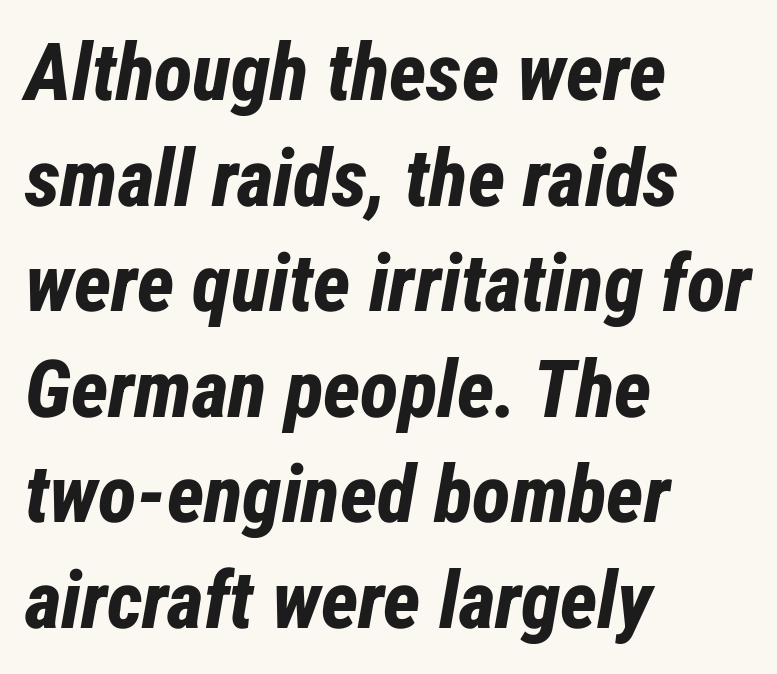
The image shows 80 px bold, condensed type, italic (leaning right); set left-aligned, normal line spacing (1.32x), normal letter spacing, not underlined; low stroke contrast and a medium x-height.
